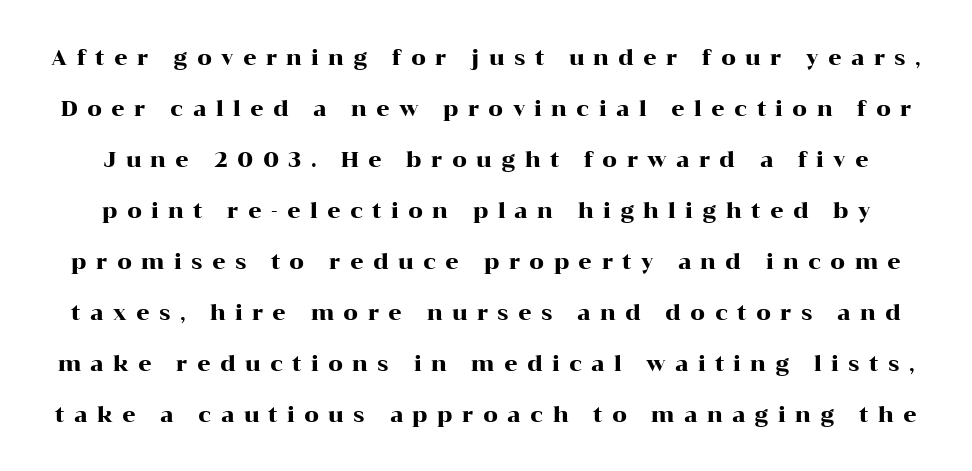
You could only call the tracking loose — the letters float apart. Check the space under the baseline: it is left empty. These lines were composed using upright roman letters. Leading: increased.
